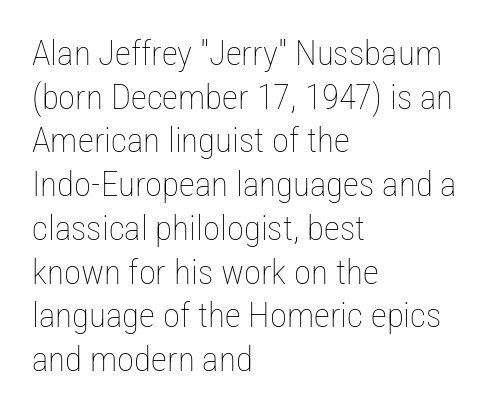
The image shows 35 px thin, condensed type, upright; set left-aligned, normal line spacing (1.25x), normal letter spacing, not underlined; low stroke contrast and a medium x-height.
